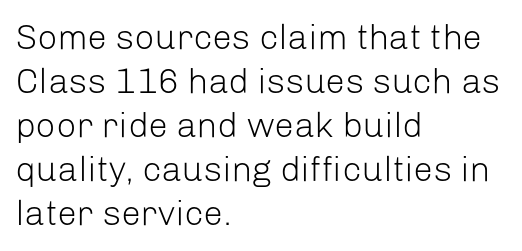
Q: Is the text bold? A: No.
Q: Is the text italic (slanted)? A: No, it is upright.
Q: Is the typeface a serif or a sans-serif typeface? A: Sans-serif.
Q: Is the text underlined? A: No.
Q: How is the paragraph aligned? A: Left-aligned.
Q: Is the spacing between letters normal or unusually wide? A: Normal.
Q: Is the spacing between lines tight, normal or loose? A: Normal.
Q: Width (condensed, normal, or wide)? A: Normal.
Q: Stroke contrast? A: Low.
Q: x-height? A: Medium.
Q: Monospaced? A: No.
